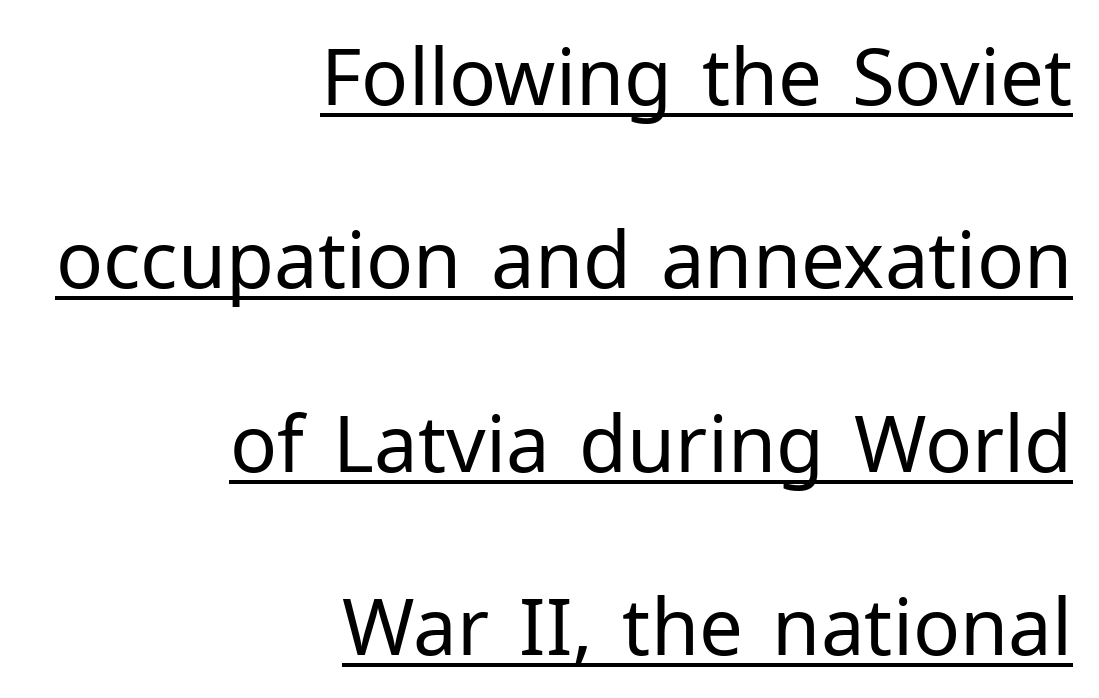
The image shows 78 px regular-weight sans-serif type, upright; set right-aligned, loose line spacing (2.35x), normal letter spacing, underlined; low stroke contrast and a medium x-height.
